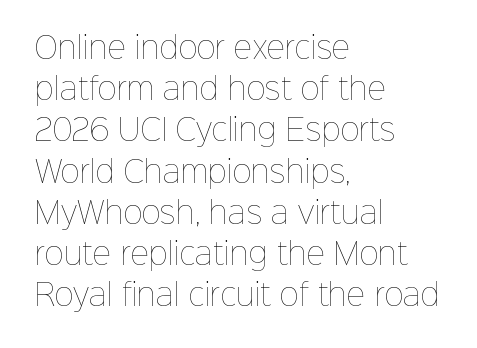
Ascenders rise straight up at ninety degrees. Teacher's note: observe the even left margin — that is flush-left alignment. Nothing heavy about these letters — not bold at all. Note the varied advance widths — an 'i' is clearly narrower than an 'm'. The space beneath each line is pristine and unruled. Nothing unusual about the tracking: characters are spaced as the font intends.
